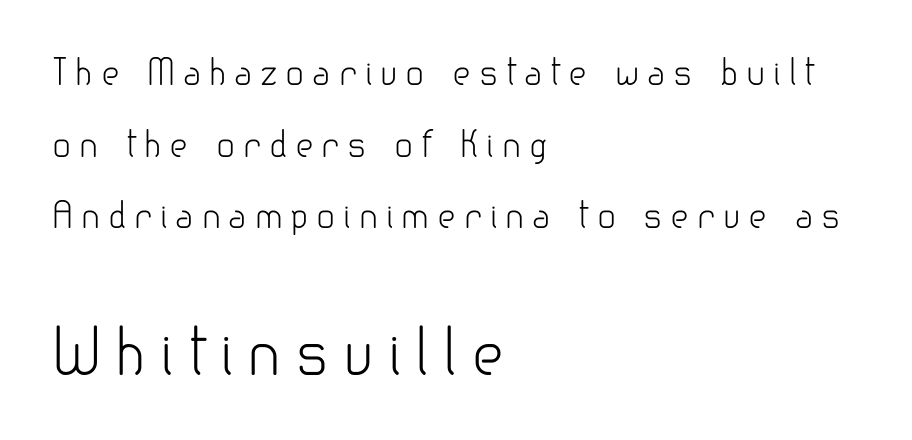
Q: Is the text bold? A: No.
Q: Is the text italic (slanted)? A: No, it is upright.
Q: Is the typeface a serif or a sans-serif typeface? A: Sans-serif.
Q: Is the text underlined? A: No.
Q: How is the paragraph aligned? A: Left-aligned.
Q: Is the spacing between letters normal or unusually wide? A: Unusually wide.
Q: Is the spacing between lines tight, normal or loose? A: Loose.
Q: Which block of text is set in a larger size, the first (top) or the second (bottom)? A: The second (bottom) one.
Q: Width (condensed, normal, or wide)? A: Normal.
Q: Stroke contrast? A: Low.
Q: x-height? A: Small.
Q: Monospaced? A: No.
